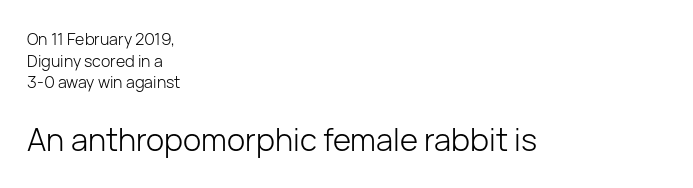
Q: Is the text bold? A: No.
Q: Is the text italic (slanted)? A: No, it is upright.
Q: Is the typeface a serif or a sans-serif typeface? A: Sans-serif.
Q: Is the text underlined? A: No.
Q: How is the paragraph aligned? A: Left-aligned.
Q: Is the spacing between letters normal or unusually wide? A: Normal.
Q: Is the spacing between lines tight, normal or loose? A: Normal.
Q: Which block of text is set in a larger size, the first (top) or the second (bottom)? A: The second (bottom) one.
Q: Width (condensed, normal, or wide)? A: Normal.
Q: Stroke contrast? A: Low.
Q: x-height? A: Medium.
Q: Monospaced? A: No.
